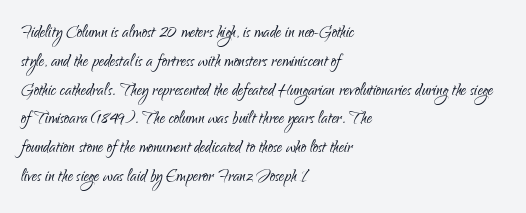
The image shows 21 px text type; set left-aligned, normal line spacing (1.37x), normal letter spacing, not underlined.
